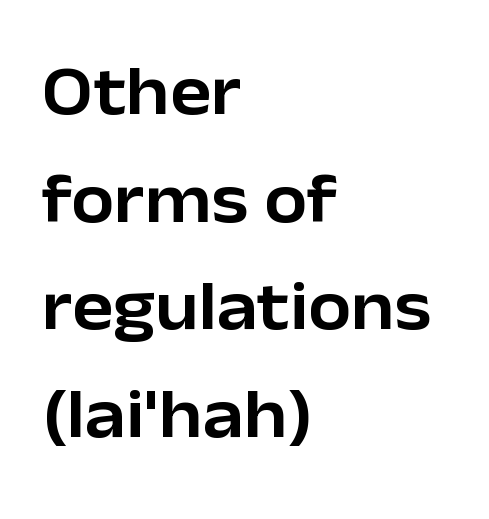
The axis of the letterforms is exactly vertical. Nobody drew a line under any word here. The designer went with a sans here, leaving each stem footless. Honestly, the letter spacing is just normal — you wouldn't notice it. Line starts are locked; line ends wander. The face used here is proportionally spaced, like ordinary book or web type.
